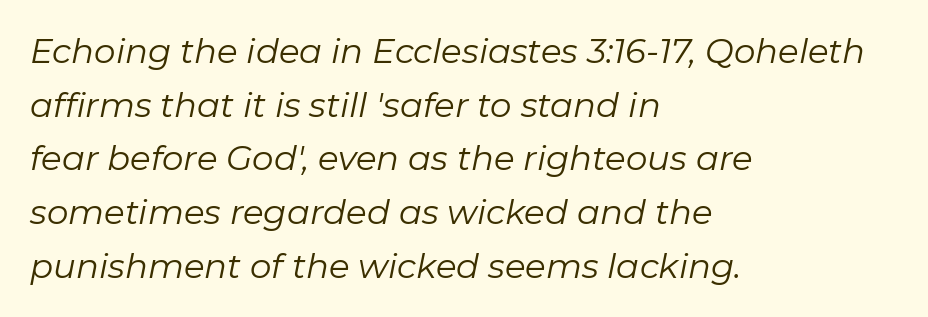
{"italic": "yes", "lean": "right", "slant_degrees": 11, "bold": "no", "weight": "regular", "width": "normal", "stroke_contrast": "low", "x_height": "medium", "monospaced": "no", "underline": "no", "align": "left", "line_spacing": "normal", "line_spacing_ratio": 1.58, "letter_spacing": "normal", "letter_spacing_em": 0.0, "glyph_px": 34}
